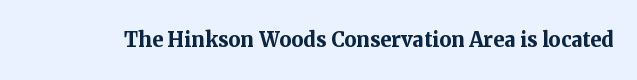
What stands out about the letter spacing? Nothing — it is the standard amount. No italicization has been applied; the sample stays upright. The gap between lines stays unmarked. Thick stems and heavy bowls — unmistakably bold.
